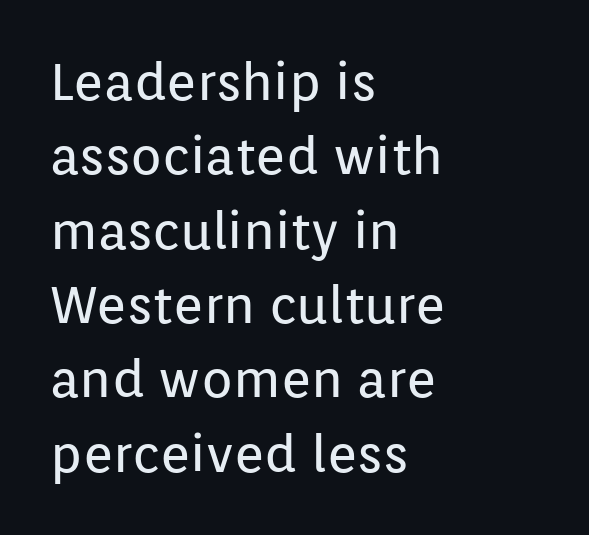
{"serif": "no", "italic": "no", "bold": "no", "weight": "regular", "width": "normal", "stroke_contrast": "low", "x_height": "medium", "monospaced": "no", "underline": "no", "align": "left", "line_spacing": "normal", "line_spacing_ratio": 1.43, "letter_spacing": "normal", "letter_spacing_em": 0.0, "glyph_px": 52}
